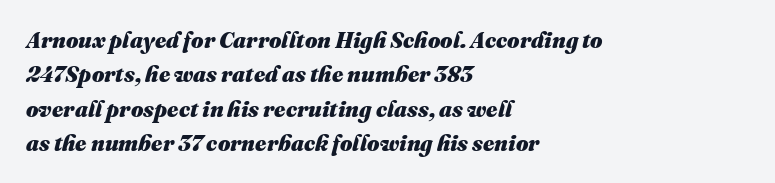
This sample keeps an unexceptional amount of space between lines. The glyphs have the mass of a bold cut. A classic flush-left, rag-right setting is used for this passage. The typography opts for an oblique posture over an upright one.
